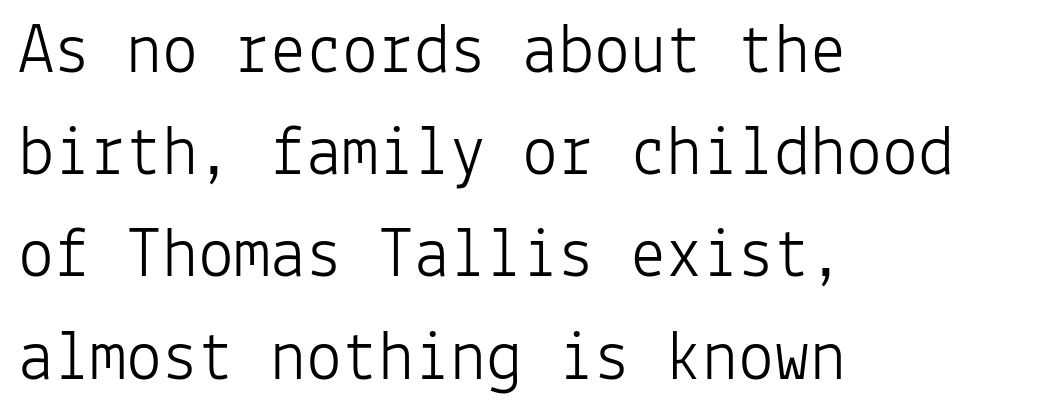
{"serif": "no", "italic": "no", "bold": "no", "weight": "light", "width": "normal", "stroke_contrast": "low", "x_height": "medium", "monospaced": "yes", "underline": "no", "align": "left", "line_spacing": "normal", "line_spacing_ratio": 1.42, "letter_spacing": "normal", "letter_spacing_em": 0.0, "glyph_px": 72}
